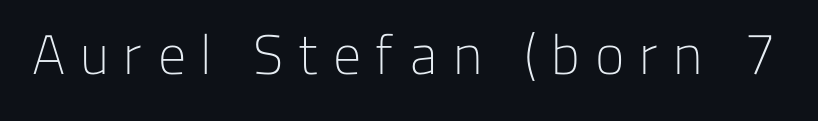
The image shows 56 px light sans-serif type, upright; set unusually wide letter spacing (+0.26 em), not underlined; low stroke contrast and a medium x-height.
